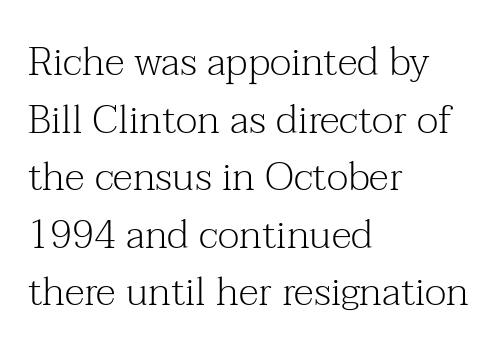
{"serif": "yes", "italic": "no", "bold": "no", "weight": "light", "width": "normal", "stroke_contrast": "medium", "x_height": "medium", "monospaced": "no", "underline": "no", "align": "left", "line_spacing": "normal", "line_spacing_ratio": 1.44, "letter_spacing": "normal", "letter_spacing_em": 0.0, "glyph_px": 40}
